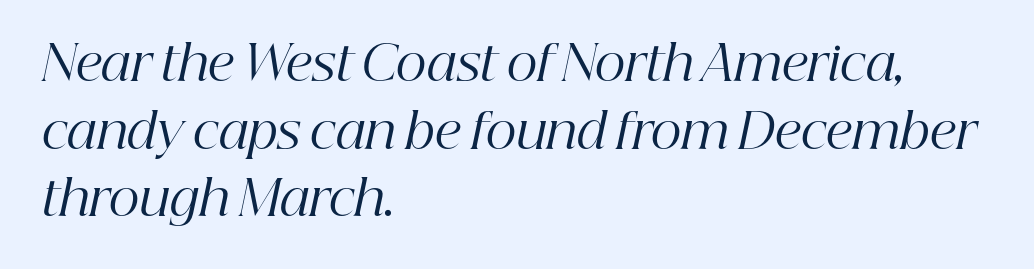
Is this a sans? No — the strokes have serifs. In CSS terms this would be text-align: left. Stems and bowls with no extra thickness — not bold. The horizontal fit of the characters is conventional and even. The block of text has a typical density, with ordinary space between rows. Character widths vary here, with narrow letters taking less room than wide ones.
